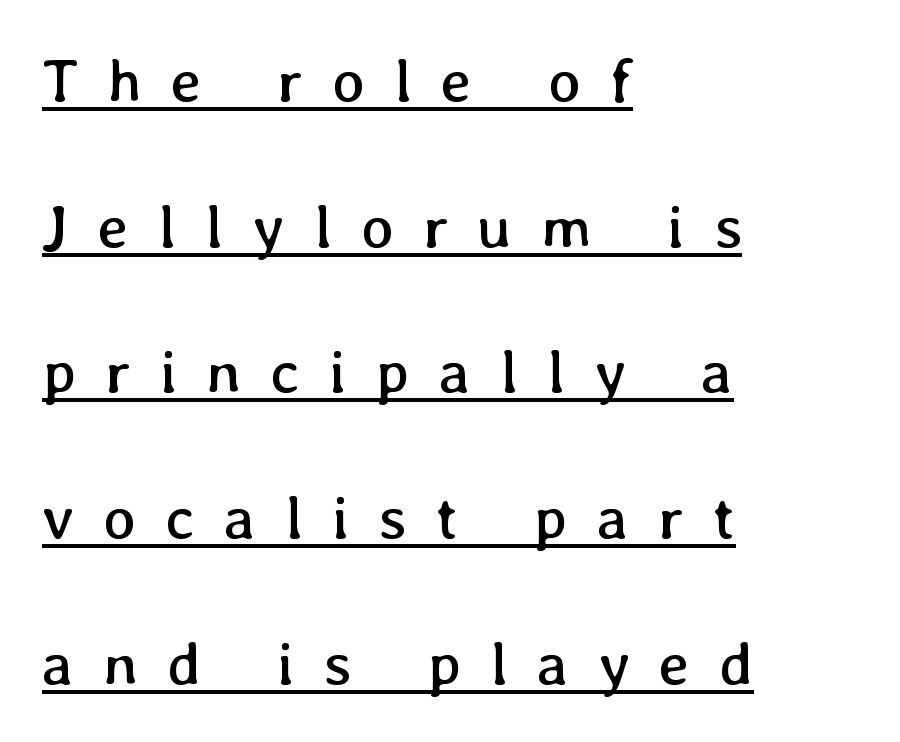
{"italic": "no", "bold": "no", "weight": "regular", "width": "normal", "stroke_contrast": "low", "x_height": "medium", "monospaced": "no", "underline": "yes", "align": "left", "line_spacing": "loose", "line_spacing_ratio": 2.35, "letter_spacing": "wide", "letter_spacing_em": 0.47, "glyph_px": 62}
